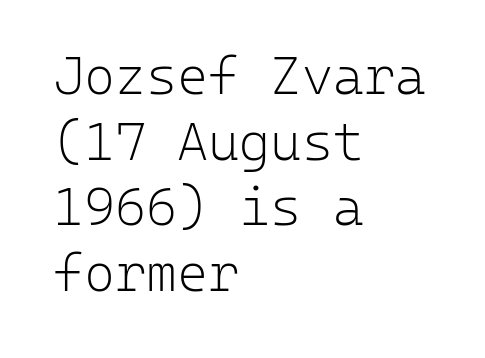
The image shows 53 px light sans-serif type, upright, monospaced; set left-aligned, line spacing 1.24x, normal letter spacing, not underlined; low stroke contrast and a medium x-height.
